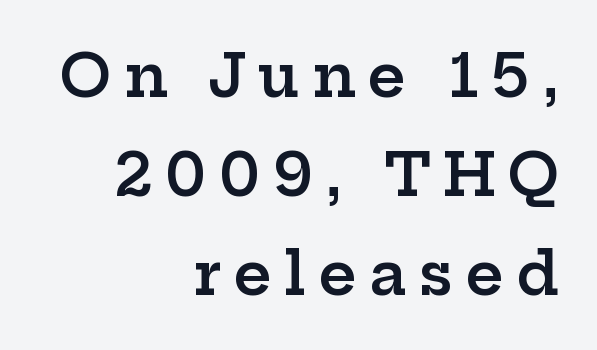
Q: Is the text bold? A: Semi-bold.
Q: Is the text italic (slanted)? A: No, it is upright.
Q: Is the typeface a serif or a sans-serif typeface? A: Serif.
Q: Is the text underlined? A: No.
Q: How is the paragraph aligned? A: Right-aligned.
Q: Is the spacing between letters normal or unusually wide? A: Unusually wide.
Q: Is the spacing between lines tight, normal or loose? A: Normal.
Q: Width (condensed, normal, or wide)? A: Wide.
Q: Stroke contrast? A: Low.
Q: x-height? A: Medium.
Q: Monospaced? A: No.
